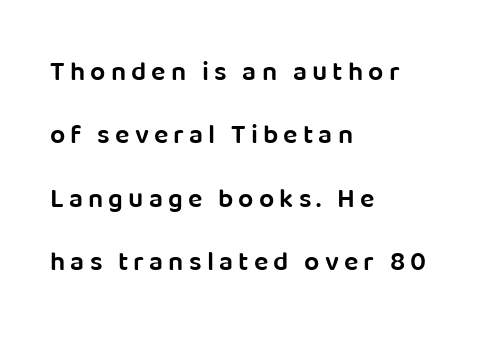
Q: Is the text bold? A: Semi-bold.
Q: Is the text italic (slanted)? A: No, it is upright.
Q: Is the text underlined? A: No.
Q: How is the paragraph aligned? A: Left-aligned.
Q: Is the spacing between lines tight, normal or loose? A: Loose.
